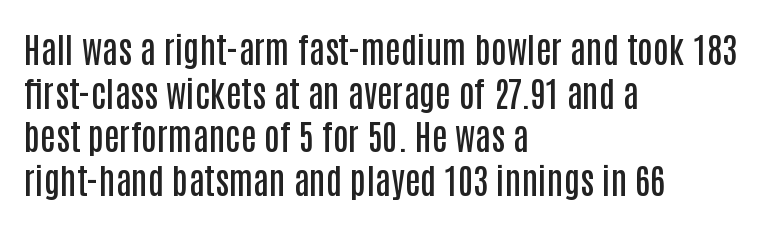
Is this a sans? Yes — the strokes have no serifs. Looks like regular typesetting: each glyph gets only the width it needs. The vertical gap from one line to the next is medium. Stems and bowls a touch heavier than normal — semibold. Beneath every word, the page is bare.
